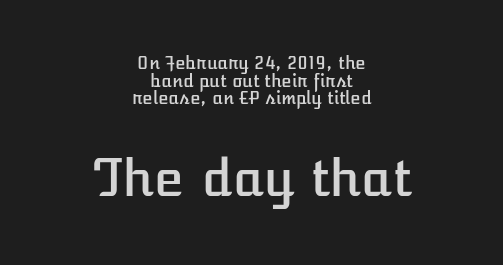
Q: Is the text italic (slanted)? A: No, it is upright.
Q: Is the text underlined? A: No.
Q: How is the paragraph aligned? A: Centered.
Q: Is the spacing between letters normal or unusually wide? A: Normal.
Q: Is the spacing between lines tight, normal or loose? A: Tight.
Q: Which block of text is set in a larger size, the first (top) or the second (bottom)? A: The second (bottom) one.
Q: Width (condensed, normal, or wide)? A: Normal.
Q: Stroke contrast? A: Low.
Q: x-height? A: Medium.
Q: Monospaced? A: No.
